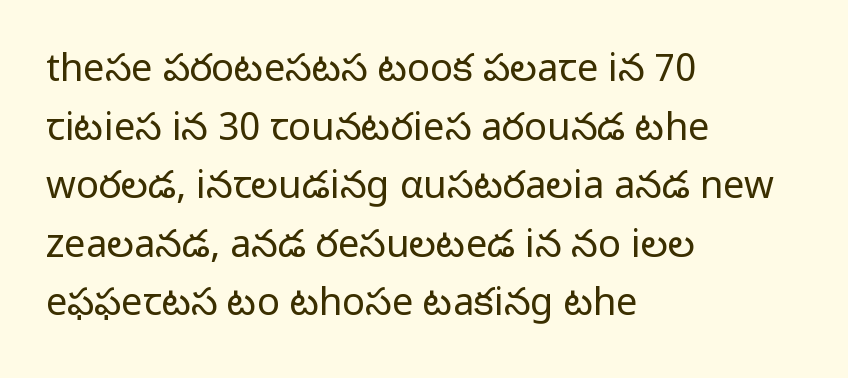
Q: Is the text bold? A: No.
Q: Is the text italic (slanted)? A: No, it is upright.
Q: Is the typeface a serif or a sans-serif typeface? A: Sans-serif.
Q: Is the text underlined? A: No.
Q: How is the paragraph aligned? A: Left-aligned.
Q: Is the spacing between letters normal or unusually wide? A: Normal.
Q: Is the spacing between lines tight, normal or loose? A: Normal.
Q: Width (condensed, normal, or wide)? A: Normal.
Q: Stroke contrast? A: Low.
Q: x-height? A: Medium.
Q: Monospaced? A: No.
